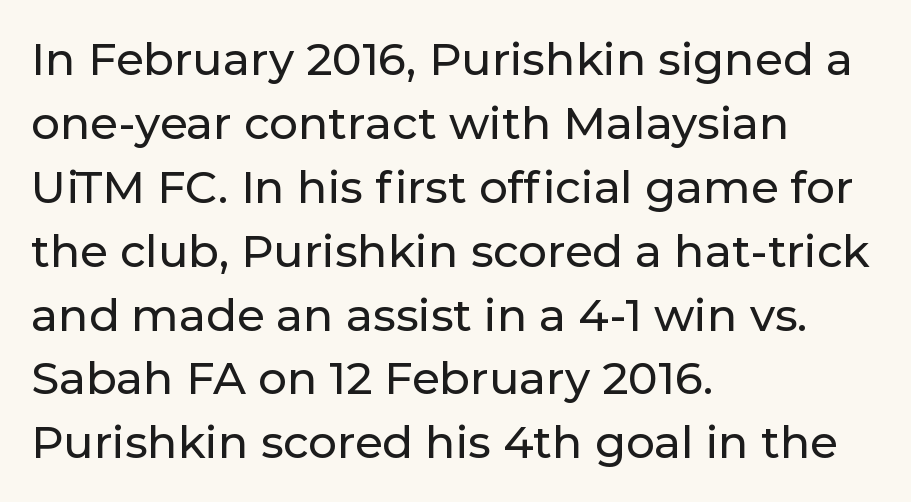
Upright lettering throughout. Character widths vary here, with narrow letters taking less room than wide ones. The lines sit at an ordinary, default distance from one another. Decoration check: the copy has no underline. The text was rendered using a sans face with plain stroke endings.
